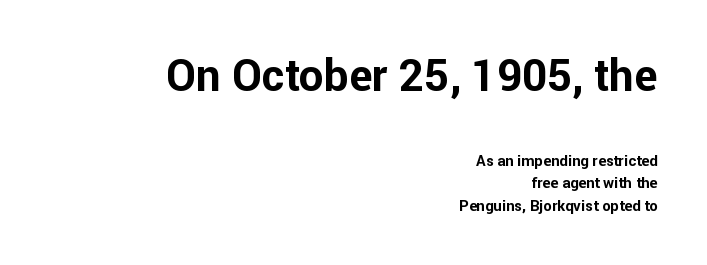
A normal amount of white space separates one row of letters from the next. The face used here is proportionally spaced, like ordinary book or web type. The letters carry no serifs — their stems end cleanly without finishing strokes. The text block is weighted toward the right margin, trailing off unevenly leftward. These lines were composed using upright roman letters.
